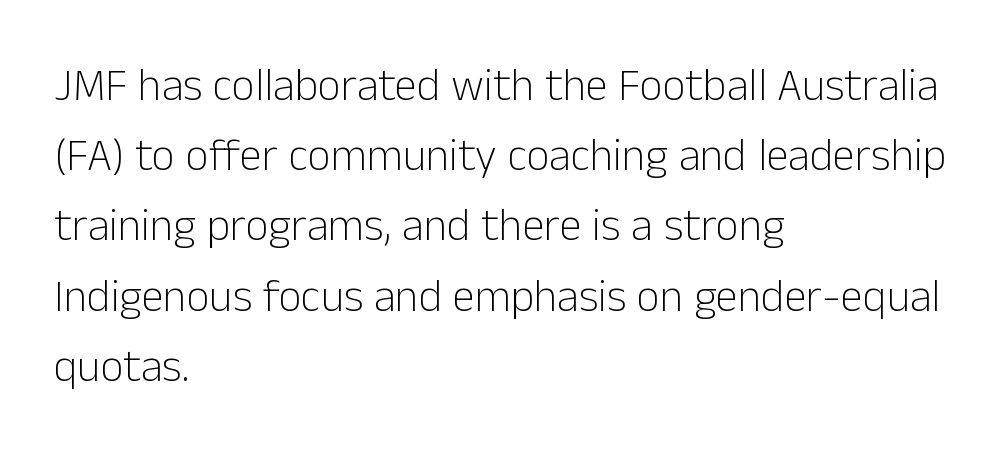
The image shows 45 px light sans-serif type, upright; set left-aligned, normal line spacing (1.56x), normal letter spacing, not underlined; low stroke contrast and a medium x-height.
